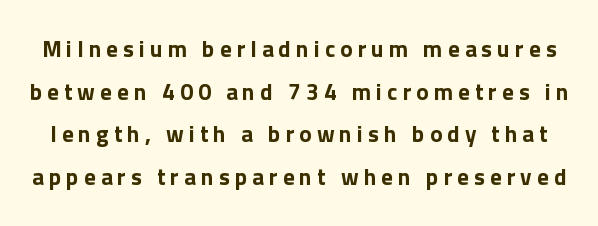
The image shows 23 px text type, upright; set line spacing 1.85x, unusually wide letter spacing (+0.22 em), not underlined.
